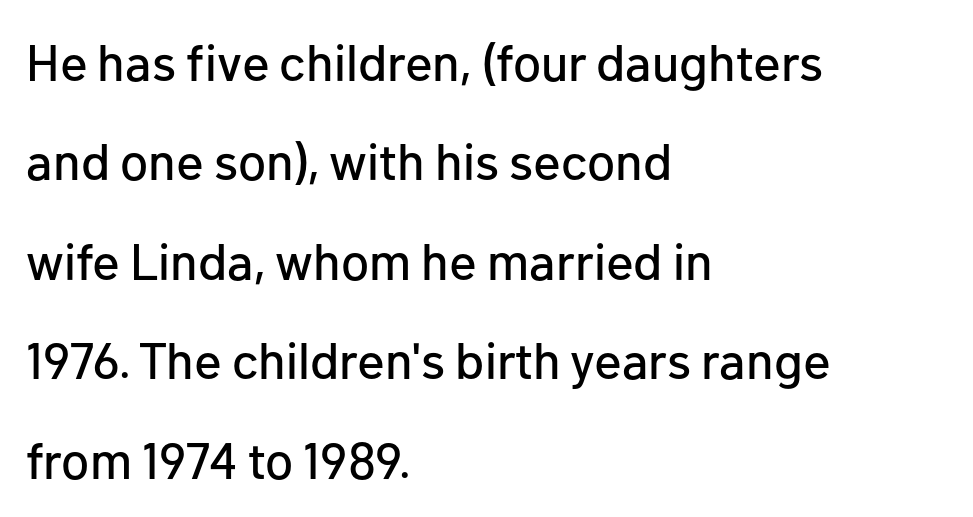
Q: Is the text italic (slanted)? A: No, it is upright.
Q: Is the typeface a serif or a sans-serif typeface? A: Sans-serif.
Q: Is the text underlined? A: No.
Q: How is the paragraph aligned? A: Left-aligned.
Q: Is the spacing between letters normal or unusually wide? A: Normal.
Q: Is the spacing between lines tight, normal or loose? A: Loose.
Q: Width (condensed, normal, or wide)? A: Normal.
Q: Stroke contrast? A: Low.
Q: x-height? A: Medium.
Q: Monospaced? A: No.
